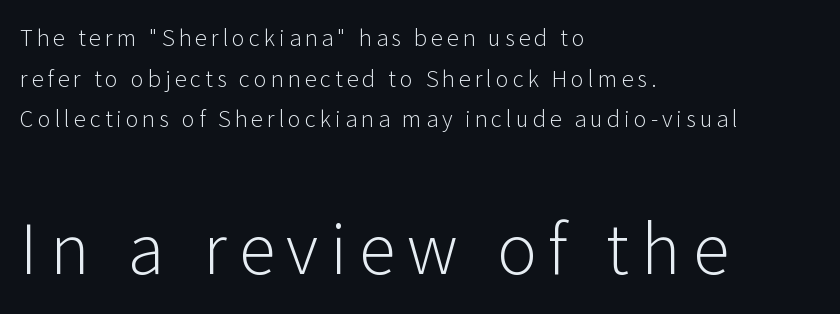
Q: Is the text bold? A: No.
Q: Is the text italic (slanted)? A: No, it is upright.
Q: Is the typeface a serif or a sans-serif typeface? A: Sans-serif.
Q: Is the text underlined? A: No.
Q: How is the paragraph aligned? A: Left-aligned.
Q: Which block of text is set in a larger size, the first (top) or the second (bottom)? A: The second (bottom) one.
Q: Width (condensed, normal, or wide)? A: Normal.
Q: Stroke contrast? A: Low.
Q: x-height? A: Medium.
Q: Monospaced? A: No.
